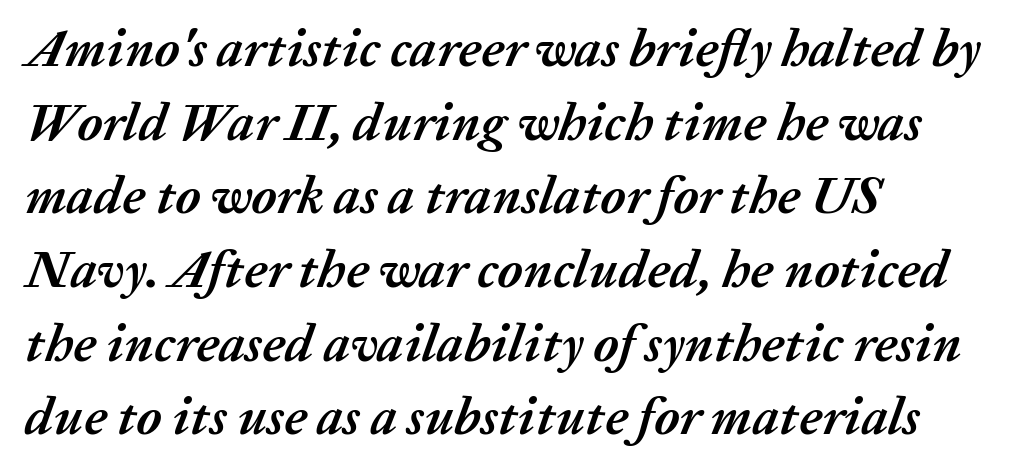
Bold? Absolutely — the strokes are thick and heavy. The paragraph shown leans on its left margin. Here the designer chose a conventional face with non-uniform glyph widths. Letters rest on an invisible, unmarked baseline. How would I describe the line gaps? Plain and ordinary. Caption: standard tracking, unaltered.
